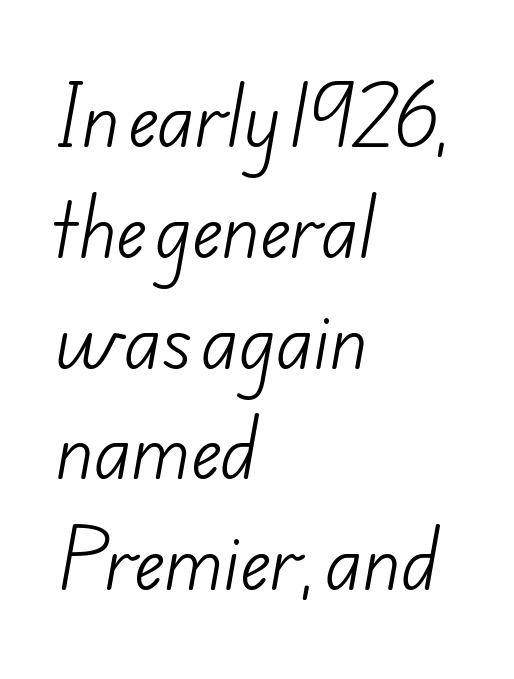
Q: Is the text bold? A: No.
Q: Is the typeface a serif or a sans-serif typeface? A: Sans-serif.
Q: Is the text underlined? A: No.
Q: How is the paragraph aligned? A: Left-aligned.
Q: Is the spacing between letters normal or unusually wide? A: Normal.
Q: Is the spacing between lines tight, normal or loose? A: Normal.
Q: Width (condensed, normal, or wide)? A: Normal.
Q: Stroke contrast? A: Low.
Q: x-height? A: Small.
Q: Monospaced? A: No.
